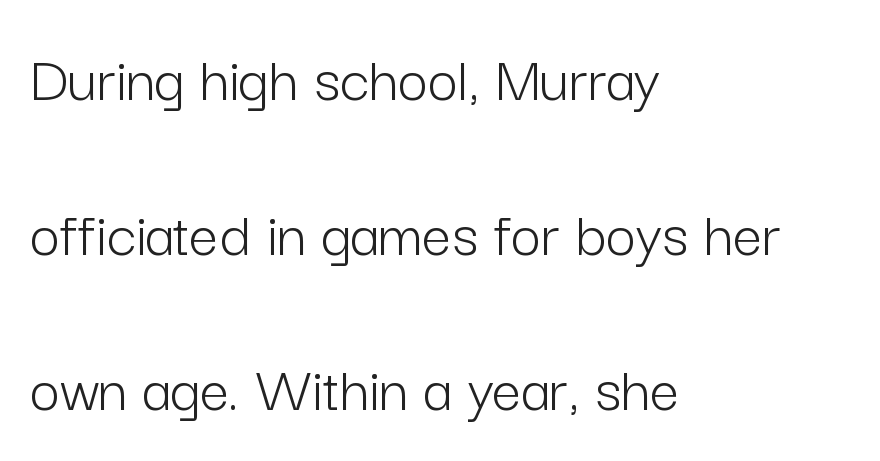
The image shows 66 px light sans-serif type, upright; set left-aligned, loose line spacing (2.35x), normal letter spacing, not underlined; low stroke contrast and a medium x-height.
